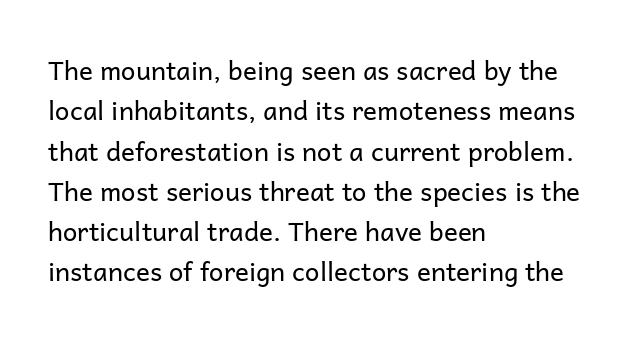
{"italic": "no", "bold": "no", "underline": "no", "align": "left", "line_spacing": "normal", "line_spacing_ratio": 1.55, "letter_spacing": "normal", "letter_spacing_em": 0.0, "glyph_px": 26}
